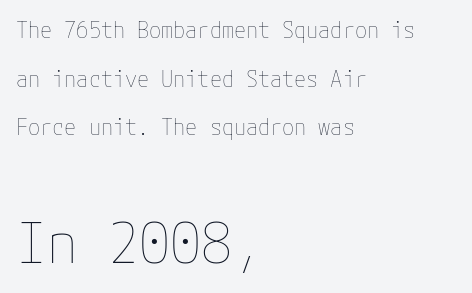
A student would notice the bottom passage is typeset larger than what precedes it. Students, note that the glyphs here touch the page at normal intervals. The passage shown is not underscored anywhere. Compared with a centered layout, this one pins lines to the left instead. Honestly, the rows look like they've been pulled way apart. The strokes are not fattened; the text isn't bold.
